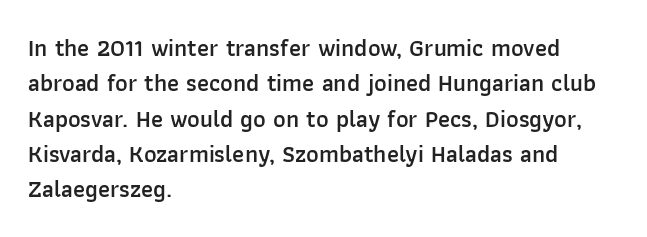
The image shows 24 px text type, upright; set left-aligned, normal line spacing (1.47x), normal letter spacing, not underlined.
